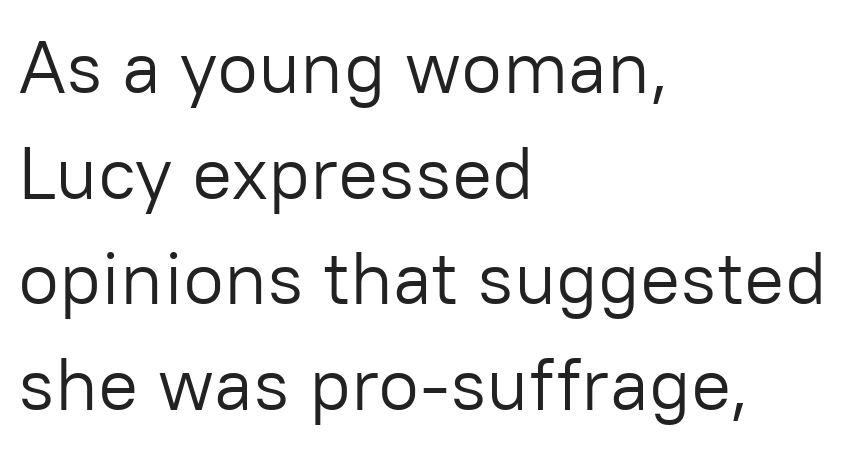
Q: Is the text bold? A: No.
Q: Is the text italic (slanted)? A: No, it is upright.
Q: Is the typeface a serif or a sans-serif typeface? A: Sans-serif.
Q: Is the text underlined? A: No.
Q: How is the paragraph aligned? A: Left-aligned.
Q: Is the spacing between letters normal or unusually wide? A: Normal.
Q: Is the spacing between lines tight, normal or loose? A: Normal.
Q: Width (condensed, normal, or wide)? A: Normal.
Q: Stroke contrast? A: Low.
Q: x-height? A: Medium.
Q: Monospaced? A: No.
